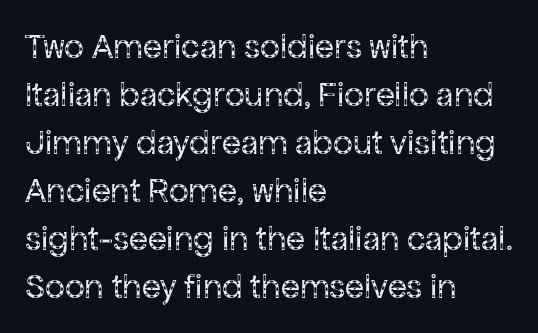
{"serif": "no", "italic": "no", "bold": "no", "weight": "regular", "width": "normal", "stroke_contrast": "low", "x_height": "medium", "monospaced": "no", "underline": "no", "align": "left", "line_spacing": "normal", "line_spacing_ratio": 1.37, "letter_spacing": "normal", "letter_spacing_em": 0.0, "glyph_px": 35}
